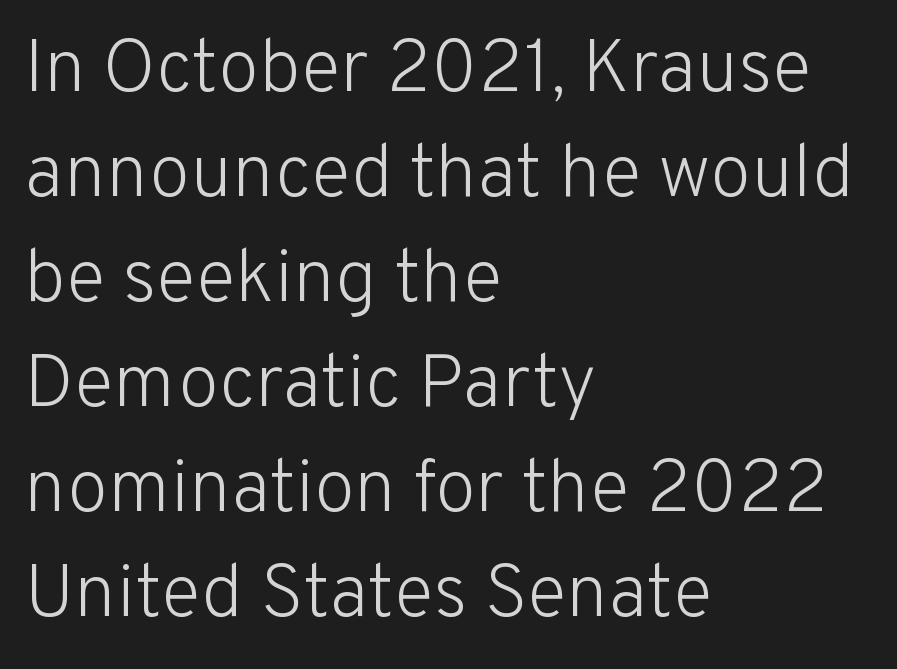
{"serif": "no", "italic": "no", "bold": "no", "weight": "light", "width": "normal", "stroke_contrast": "low", "x_height": "medium", "monospaced": "no", "underline": "no", "align": "left", "line_spacing": "normal", "line_spacing_ratio": 1.4, "letter_spacing": "normal", "letter_spacing_em": 0.0, "glyph_px": 75}
